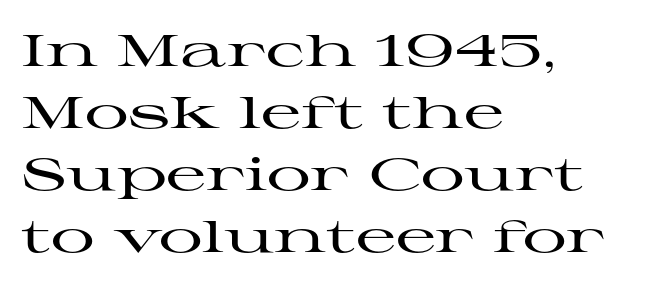
Q: Is the text italic (slanted)? A: No, it is upright.
Q: Is the typeface a serif or a sans-serif typeface? A: Serif.
Q: Is the text underlined? A: No.
Q: How is the paragraph aligned? A: Left-aligned.
Q: Is the spacing between letters normal or unusually wide? A: Normal.
Q: Is the spacing between lines tight, normal or loose? A: Normal.
Q: Width (condensed, normal, or wide)? A: Wide.
Q: Stroke contrast? A: High.
Q: x-height? A: Medium.
Q: Monospaced? A: No.
